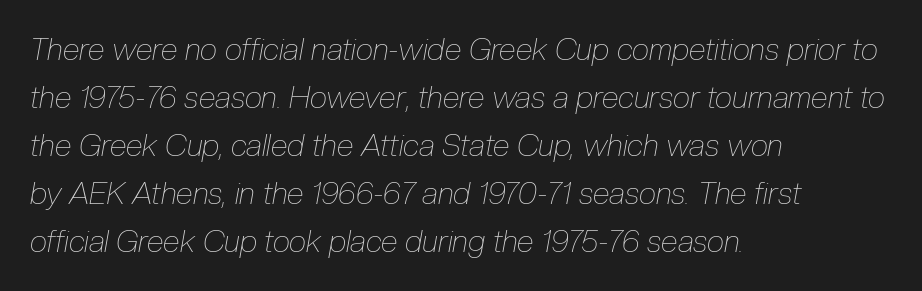
The image shows 31 px thin, condensed type, italic (leaning right); set left-aligned, normal line spacing (1.55x), normal letter spacing, not underlined; low stroke contrast and a medium x-height.
